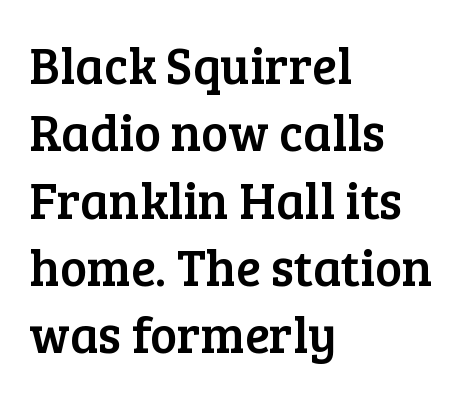
Is this a sans? No — the strokes have serifs. Leading: standard. The letters advance in unequal steps, a hallmark of proportional type. Observe the ordinary spacing: letters are neighbours, not strangers.
